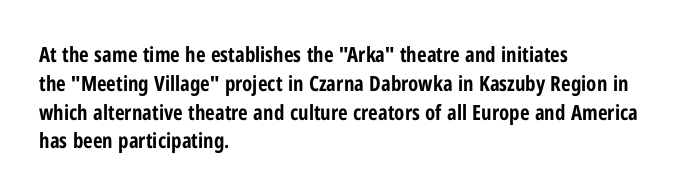
Leftover space on each line is placed entirely after the last word. The baseline area is clear. Tracking value appears to be zero — textbook default spacing. Is the type bold? Yes — the strokes are clearly thick and heavy.
